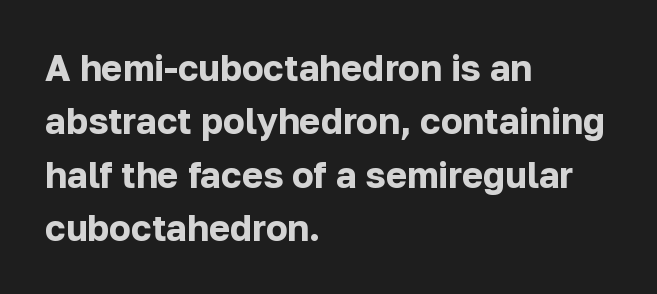
Q: Is the text bold? A: Yes.
Q: Is the text italic (slanted)? A: No, it is upright.
Q: Is the typeface a serif or a sans-serif typeface? A: Sans-serif.
Q: Is the text underlined? A: No.
Q: How is the paragraph aligned? A: Left-aligned.
Q: Is the spacing between letters normal or unusually wide? A: Normal.
Q: Is the spacing between lines tight, normal or loose? A: Normal.
Q: Width (condensed, normal, or wide)? A: Normal.
Q: Stroke contrast? A: Low.
Q: x-height? A: Medium.
Q: Monospaced? A: No.
